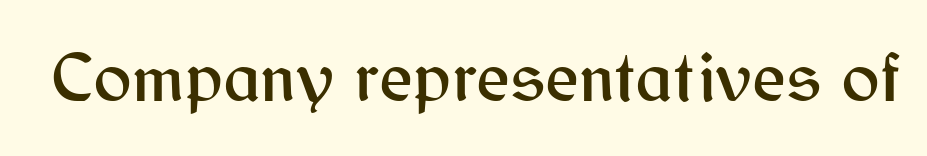
Descenders hang freely into open space. Looks like regular typesetting: each glyph gets only the width it needs. A typesetter would call this zero additional tracking. Does the lettering tilt? It doesn't — this is upright.
